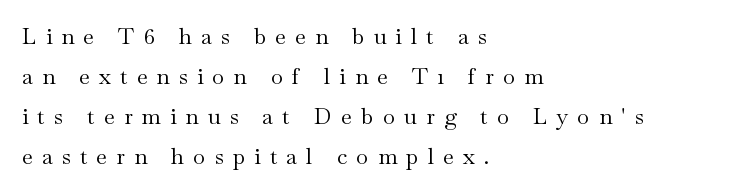
{"italic": "no", "bold": "no", "underline": "no", "align": "left", "line_spacing_ratio": 1.82, "letter_spacing": "wide", "letter_spacing_em": 0.42, "glyph_px": 22}
